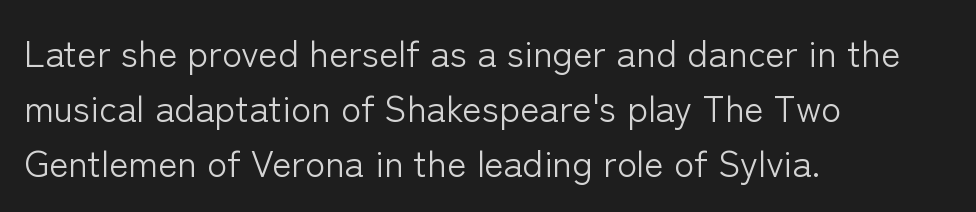
The image shows 37 px light sans-serif type, upright; set left-aligned, normal line spacing (1.48x), normal letter spacing, not underlined; low stroke contrast and a medium x-height.
